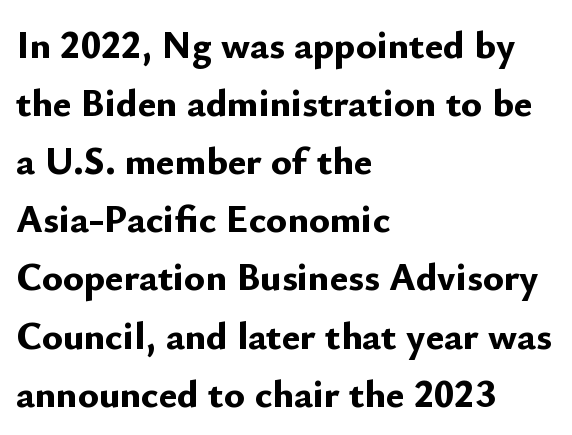
Q: Is the text bold? A: Yes.
Q: Is the text italic (slanted)? A: No, it is upright.
Q: Is the typeface a serif or a sans-serif typeface? A: Sans-serif.
Q: Is the text underlined? A: No.
Q: How is the paragraph aligned? A: Left-aligned.
Q: Is the spacing between letters normal or unusually wide? A: Normal.
Q: Is the spacing between lines tight, normal or loose? A: Normal.
Q: Width (condensed, normal, or wide)? A: Normal.
Q: Stroke contrast? A: Low.
Q: x-height? A: Small.
Q: Monospaced? A: No.
